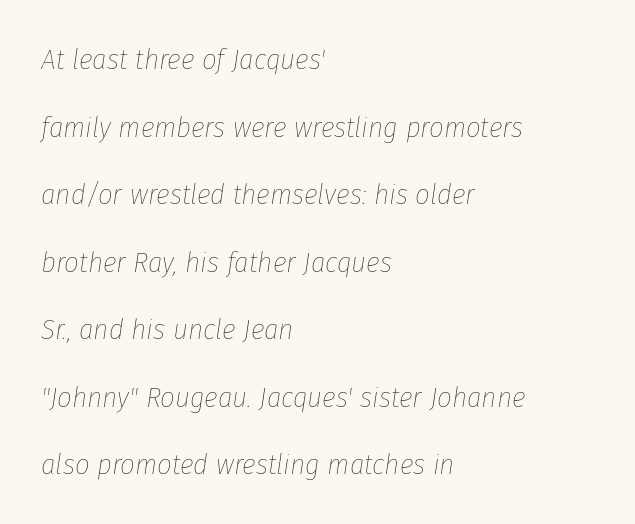
Each stroke keeps to a modest, everyday thickness or less. The typography opts for an oblique posture over an upright one. Whoever set this chose breathing room over compactness in the vertical rhythm. The rendering anchors every line to the left-hand side.
